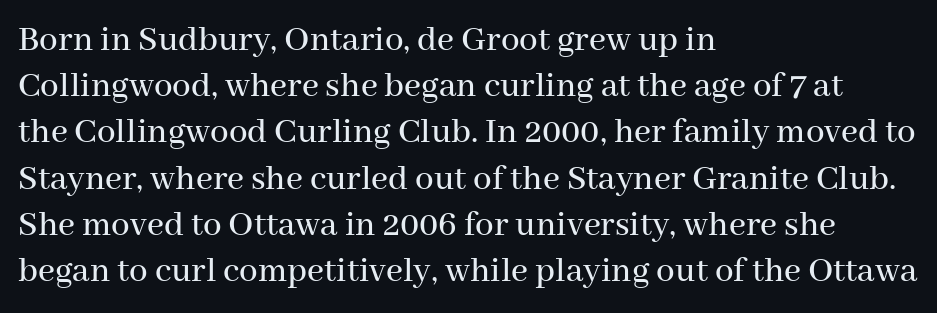
The image shows 37 px serif type, upright; set left-aligned, normal line spacing (1.25x), normal letter spacing, not underlined; medium stroke contrast and a medium x-height.
